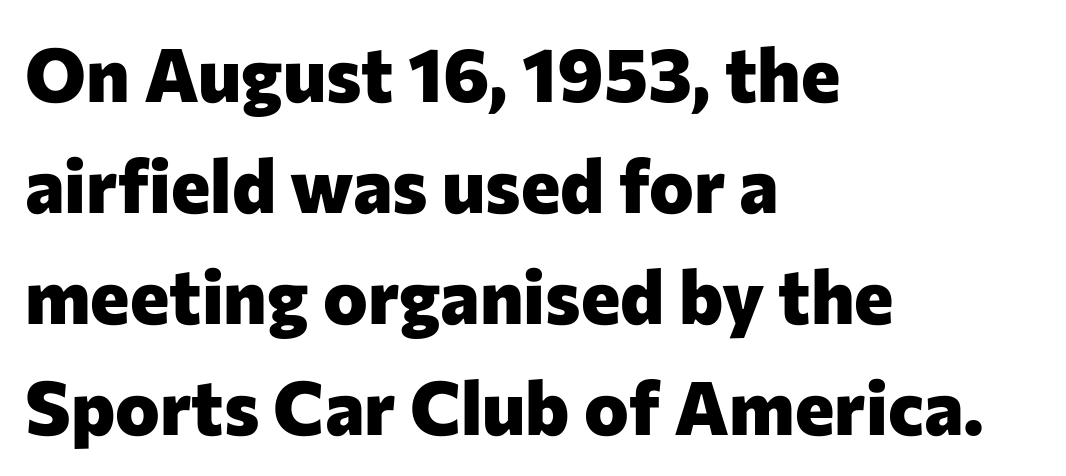
The compositor pushed each line to the left boundary. Between one letter and the next there's only the usual sliver of space. The specimen omits any rule beneath the text block's lines. Typographic density is high because the face is bold. In terms of posture, this sample is upright.
